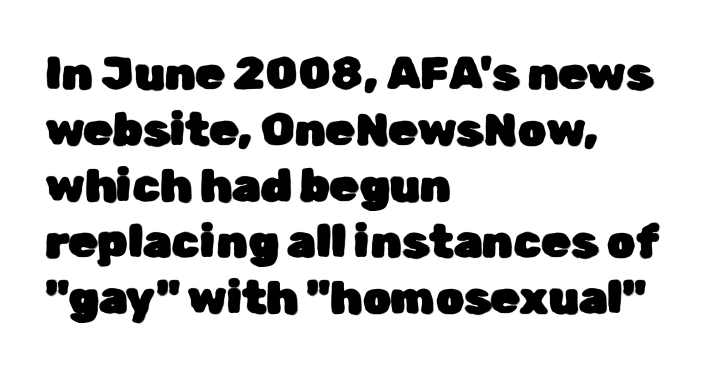
Q: Is the text italic (slanted)? A: No, it is upright.
Q: Is the typeface a serif or a sans-serif typeface? A: Sans-serif.
Q: Is the text underlined? A: No.
Q: How is the paragraph aligned? A: Left-aligned.
Q: Is the spacing between letters normal or unusually wide? A: Normal.
Q: Width (condensed, normal, or wide)? A: Normal.
Q: Stroke contrast? A: Low.
Q: x-height? A: Medium.
Q: Monospaced? A: No.
